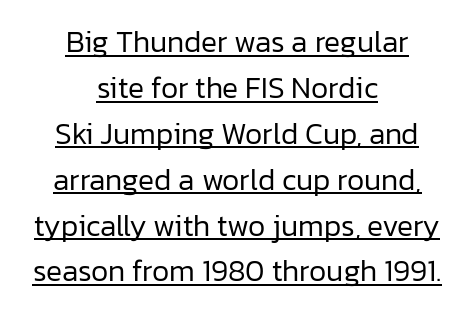
Q: Is the text bold? A: No.
Q: Is the text italic (slanted)? A: No, it is upright.
Q: Is the typeface a serif or a sans-serif typeface? A: Sans-serif.
Q: Is the text underlined? A: Yes.
Q: How is the paragraph aligned? A: Centered.
Q: Is the spacing between letters normal or unusually wide? A: Normal.
Q: Is the spacing between lines tight, normal or loose? A: Normal.
Q: Width (condensed, normal, or wide)? A: Normal.
Q: Stroke contrast? A: Low.
Q: x-height? A: Medium.
Q: Monospaced? A: No.
